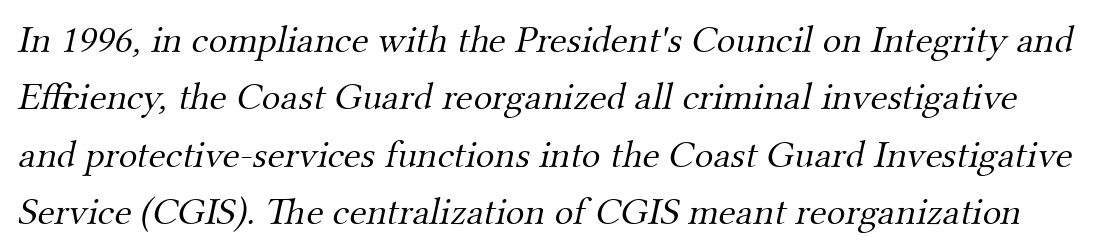
{"serif": "yes", "bold": "no", "weight": "light", "width": "normal", "stroke_contrast": "medium", "x_height": "small", "monospaced": "no", "underline": "no", "line_spacing": "normal", "line_spacing_ratio": 1.47, "letter_spacing": "normal", "letter_spacing_em": 0.0, "glyph_px": 39}
